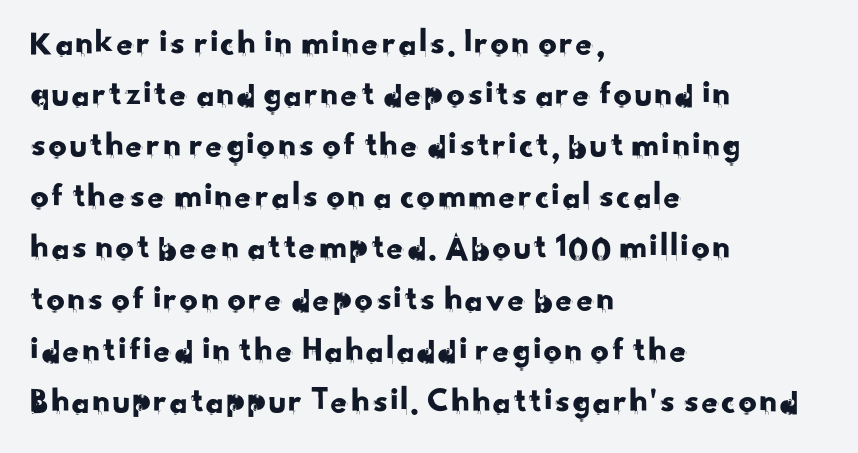
The image shows 36 px sans-serif type; set left-aligned, normal line spacing (1.42x), normal letter spacing, not underlined; low stroke contrast and a small x-height.
